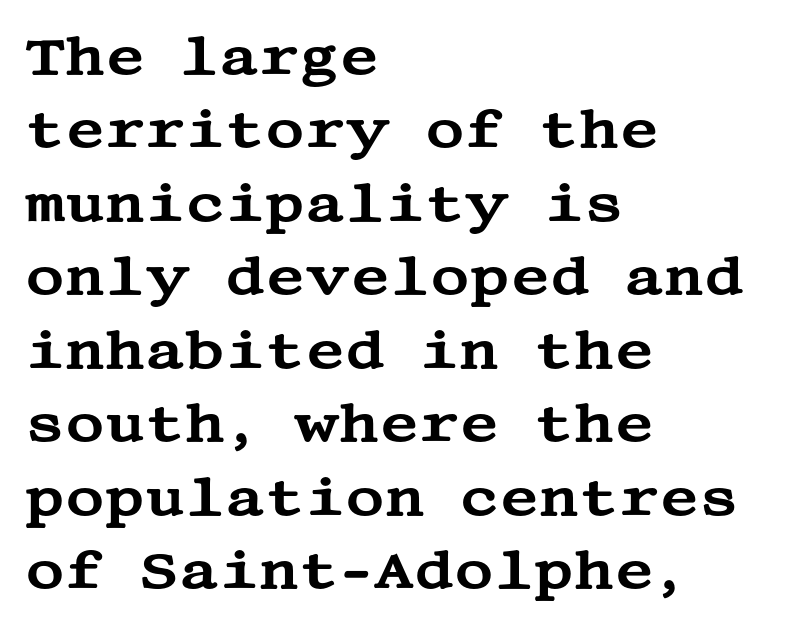
The image shows 54 px wide serif type, upright; set left-aligned, normal line spacing (1.36x), normal letter spacing, not underlined; medium stroke contrast and a large x-height.
